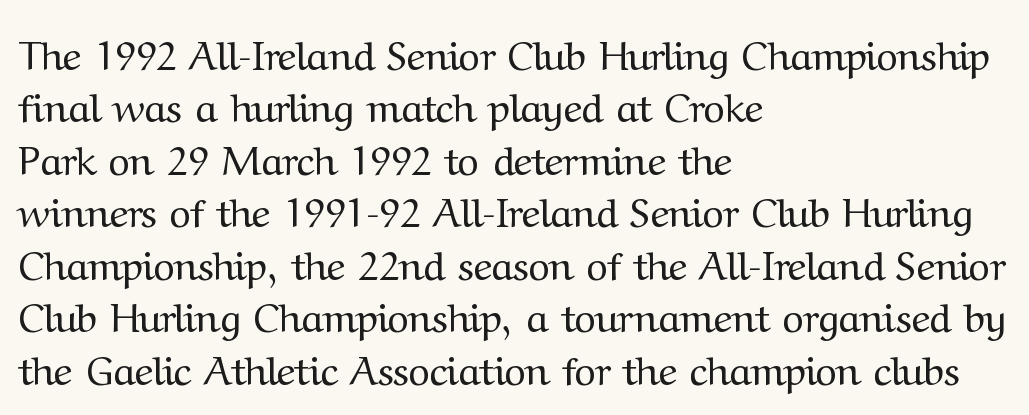
Q: Is the text bold? A: No.
Q: Is the text italic (slanted)? A: No, it is upright.
Q: Is the typeface a serif or a sans-serif typeface? A: Serif.
Q: Is the text underlined? A: No.
Q: How is the paragraph aligned? A: Left-aligned.
Q: Is the spacing between letters normal or unusually wide? A: Normal.
Q: Is the spacing between lines tight, normal or loose? A: Normal.
Q: Width (condensed, normal, or wide)? A: Normal.
Q: Stroke contrast? A: Medium.
Q: x-height? A: Medium.
Q: Monospaced? A: No.
